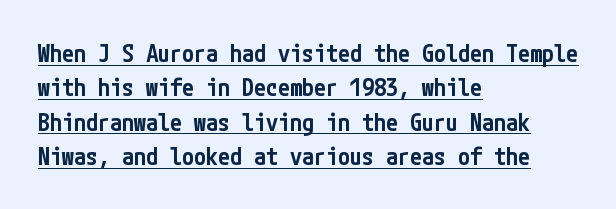
The image shows 24 px text type, upright; set left-aligned, normal line spacing (1.43x), normal letter spacing, underlined.
